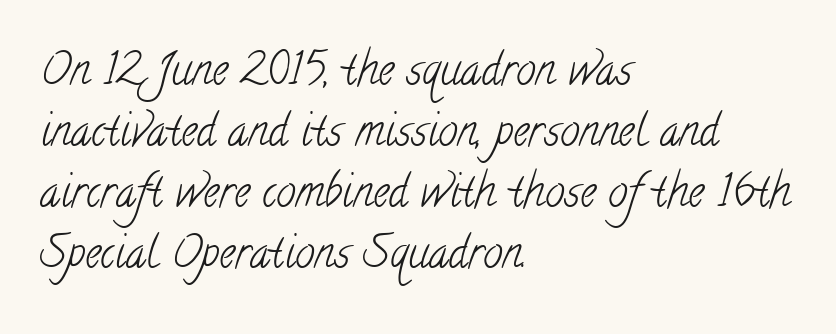
The image shows 44 px light, condensed serif type; set left-aligned, normal line spacing (1.39x), normal letter spacing, not underlined; low stroke contrast and a small x-height.
